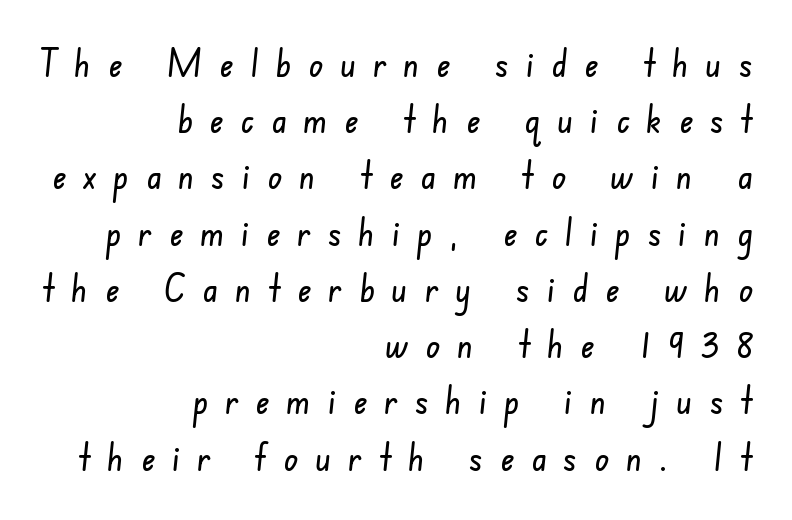
{"serif": "no", "width": "condensed", "stroke_contrast": "low", "x_height": "small", "monospaced": "no", "underline": "no", "align": "right", "line_spacing": "normal", "line_spacing_ratio": 1.52, "letter_spacing": "wide", "letter_spacing_em": 0.47, "glyph_px": 37}
